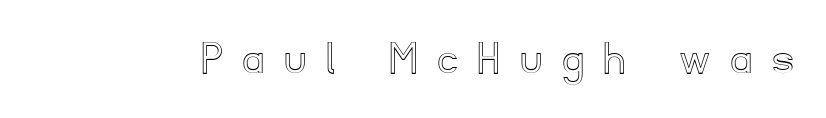
The image shows 49 px text type, upright; set unusually wide letter spacing (+0.44 em), not underlined; a small x-height.
